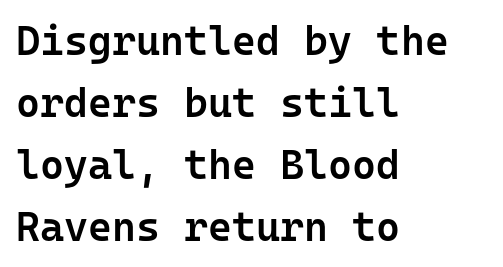
{"serif": "no", "italic": "no", "bold": "semi", "weight": "semibold", "width": "normal", "stroke_contrast": "low", "x_height": "medium", "monospaced": "yes", "underline": "no", "align": "left", "line_spacing": "normal", "line_spacing_ratio": 1.51, "letter_spacing": "normal", "letter_spacing_em": 0.0, "glyph_px": 41}
